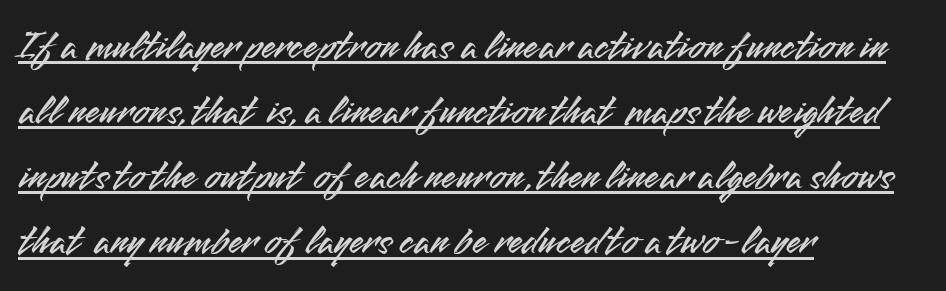
Q: Is the text italic (slanted)? A: Yes.
Q: Is the typeface a serif or a sans-serif typeface? A: Sans-serif.
Q: Is the text underlined? A: Yes.
Q: How is the paragraph aligned? A: Left-aligned.
Q: Is the spacing between letters normal or unusually wide? A: Normal.
Q: Is the spacing between lines tight, normal or loose? A: Normal.
Q: Width (condensed, normal, or wide)? A: Normal.
Q: Stroke contrast? A: Medium.
Q: x-height? A: Small.
Q: Monospaced? A: No.
